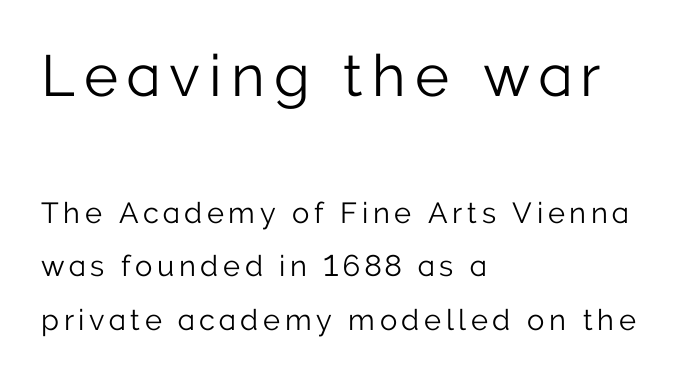
Q: Is the text bold? A: No.
Q: Is the text italic (slanted)? A: No, it is upright.
Q: Is the typeface a serif or a sans-serif typeface? A: Sans-serif.
Q: Is the text underlined? A: No.
Q: How is the paragraph aligned? A: Left-aligned.
Q: Which block of text is set in a larger size, the first (top) or the second (bottom)? A: The first (top) one.
Q: Width (condensed, normal, or wide)? A: Normal.
Q: Stroke contrast? A: Low.
Q: x-height? A: Medium.
Q: Monospaced? A: No.
